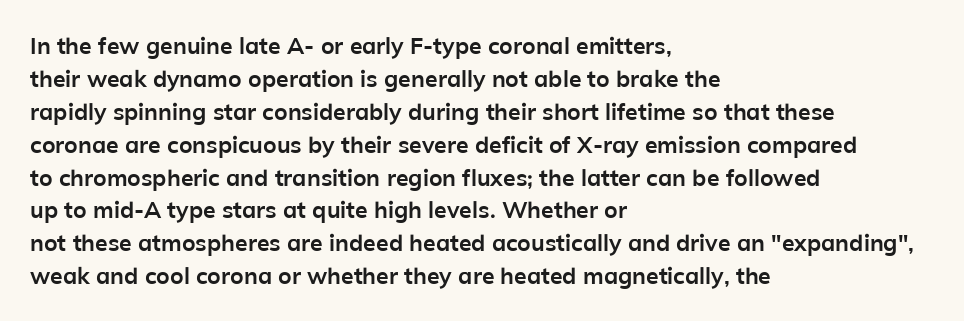
The image shows 23 px bold type, upright; set left-aligned, normal line spacing (1.43x), normal letter spacing, not underlined.
